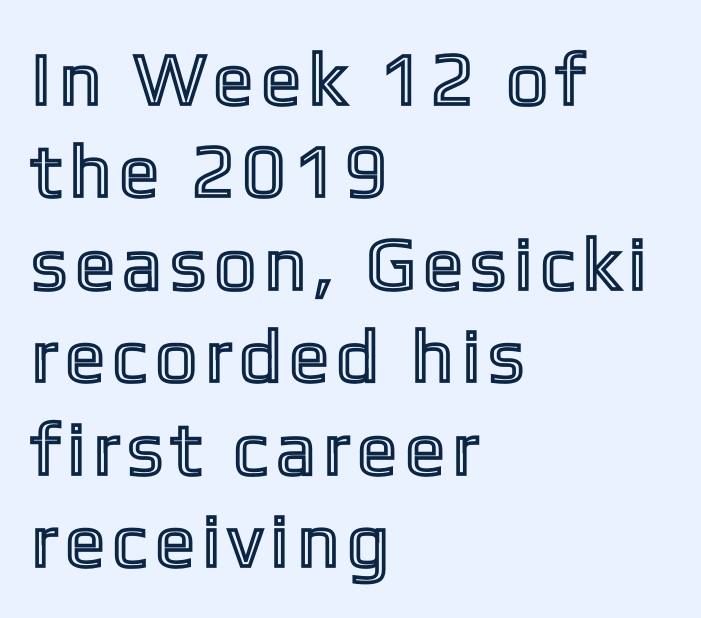
The lines in this sample share a left origin and differ only in where they stop. Is this a fixed-width face? No — the glyphs have proportional, varying widths. Bare-footed words on every line. Reading down the column, the eye jumps a familiar distance to each next line. Italic: no, the glyphs are upright roman.
